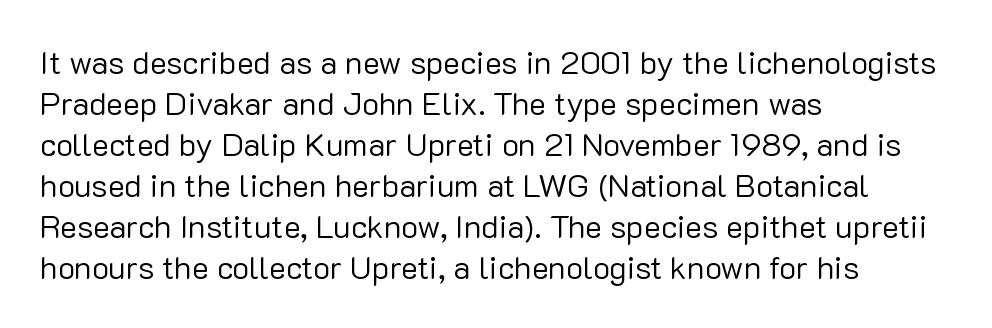
{"serif": "no", "italic": "no", "bold": "no", "weight": "regular", "width": "normal", "stroke_contrast": "low", "x_height": "medium", "monospaced": "no", "underline": "no", "align": "left", "line_spacing": "normal", "line_spacing_ratio": 1.28, "letter_spacing": "normal", "letter_spacing_em": 0.0, "glyph_px": 32}
